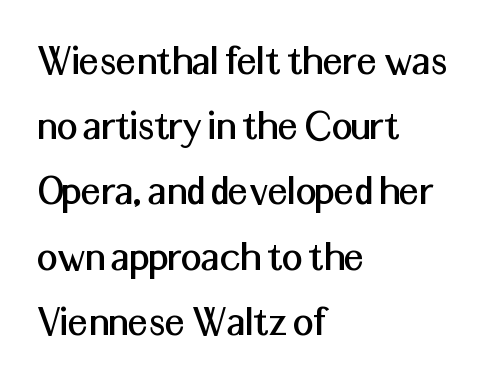
A normal amount of white space separates one row of letters from the next. Any mark beneath the type? The region is blank. The typesetter chose a ragged-right arrangement here. The rendering uses natural spacing where letterforms have individual widths. Check where the strokes stop: nothing finishes them off — pure sans.
